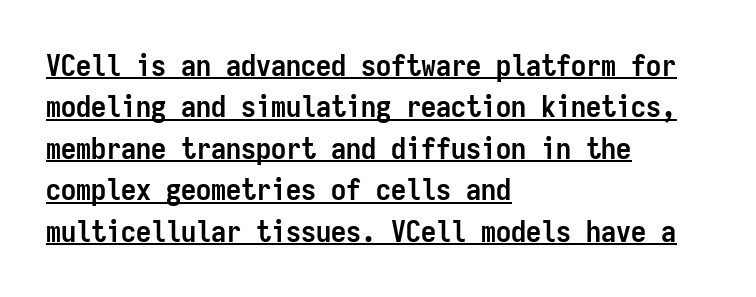
Q: Is the text bold? A: Yes.
Q: Is the text italic (slanted)? A: No, it is upright.
Q: Is the typeface a serif or a sans-serif typeface? A: Sans-serif.
Q: Is the text underlined? A: Yes.
Q: How is the paragraph aligned? A: Left-aligned.
Q: Is the spacing between letters normal or unusually wide? A: Normal.
Q: Is the spacing between lines tight, normal or loose? A: Normal.
Q: Width (condensed, normal, or wide)? A: Condensed.
Q: Stroke contrast? A: Low.
Q: x-height? A: Medium.
Q: Monospaced? A: Yes.
